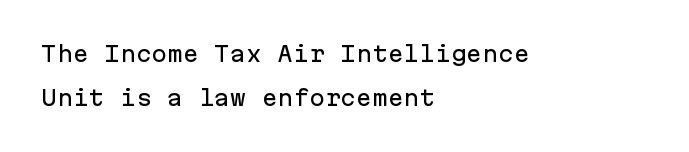
Left-aligned paragraph, ragged on the right. The space beneath each line is pristine and unruled. Honestly, the rows look like they've been pulled way apart. These lines were composed using upright roman letters. Short note: letters normally spaced.
